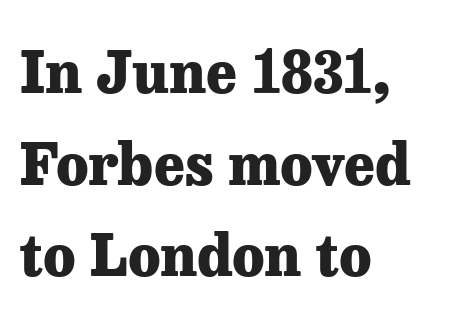
Q: Is the text bold? A: Yes.
Q: Is the text italic (slanted)? A: No, it is upright.
Q: Is the typeface a serif or a sans-serif typeface? A: Serif.
Q: Is the text underlined? A: No.
Q: How is the paragraph aligned? A: Left-aligned.
Q: Is the spacing between letters normal or unusually wide? A: Normal.
Q: Is the spacing between lines tight, normal or loose? A: Normal.
Q: Width (condensed, normal, or wide)? A: Normal.
Q: Stroke contrast? A: Low.
Q: x-height? A: Medium.
Q: Monospaced? A: No.
